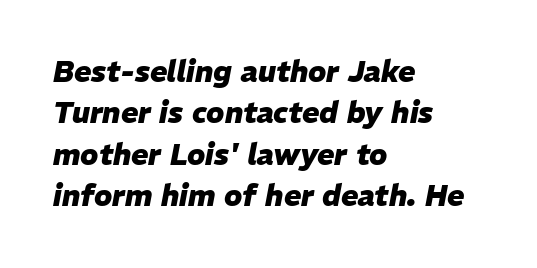
The image shows 29 px heavy type, italic (leaning right); set left-aligned, normal line spacing (1.43x), normal letter spacing, not underlined; low stroke contrast and a medium x-height.
